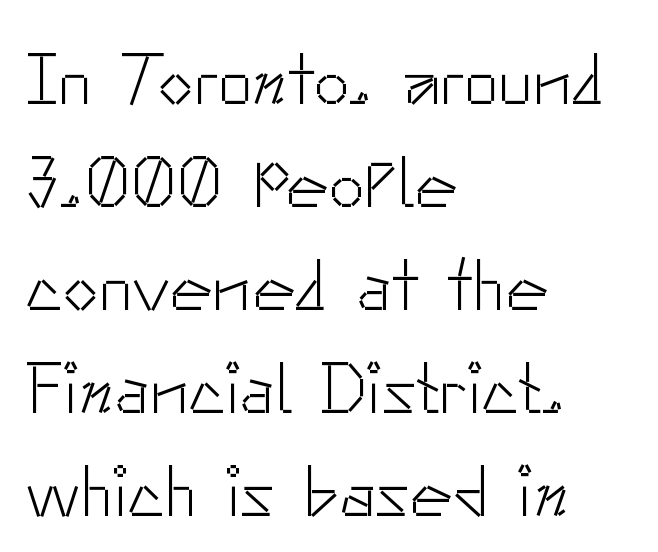
No heavy texture on the line: the type isn't bold. A normal amount of white space separates one row of letters from the next. This is sans-serif lettering, the kind often seen on screens and signage. Descenders hang freely into open space. Here the designer chose a conventional face with non-uniform glyph widths.
